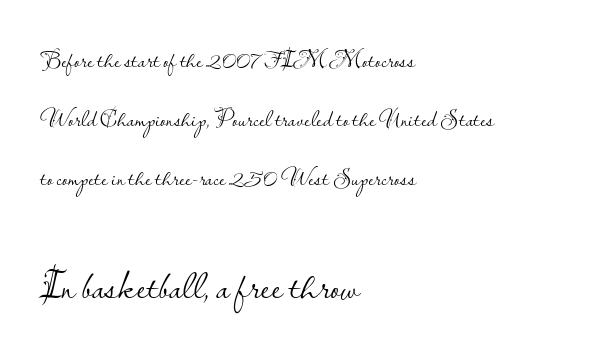
The image shows 42 px light sans-serif type; set left-aligned, loose line spacing (2.46x), normal letter spacing, not underlined; the second (bottom) block is 1.75x larger; low stroke contrast and a small x-height.
